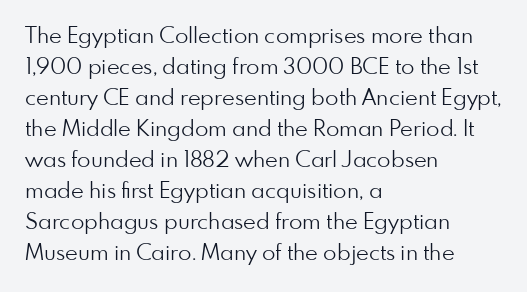
{"italic": "no", "bold": "no", "underline": "no", "align": "left", "line_spacing": "normal", "line_spacing_ratio": 1.41, "letter_spacing": "normal", "letter_spacing_em": 0.0, "glyph_px": 22}
